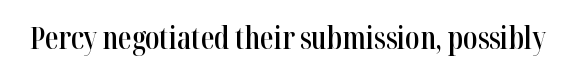
The image shows 30 px semibold, condensed serif type, upright; set normal letter spacing, not underlined; high stroke contrast and a medium x-height.
